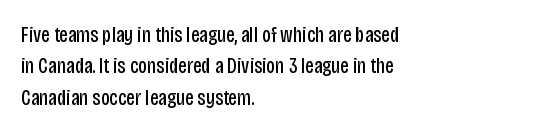
Q: Is the text bold? A: No.
Q: Is the text italic (slanted)? A: No, it is upright.
Q: Is the text underlined? A: No.
Q: How is the paragraph aligned? A: Left-aligned.
Q: Is the spacing between letters normal or unusually wide? A: Normal.
Q: Is the spacing between lines tight, normal or loose? A: Normal.
